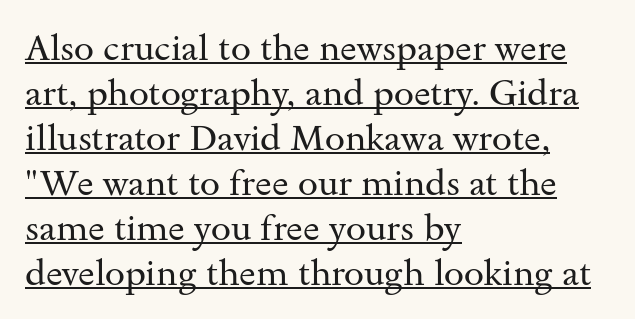
This is roman type, the default non-slanted kind. The lines in this sample share a left origin and differ only in where they stop. The font sits on the lighter half of the weight spectrum, regular included. Regarding leading, the lines here are spaced in the standard way.
